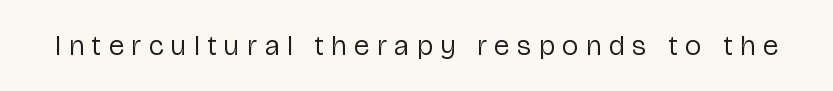
Q: Is the text bold? A: No.
Q: Is the text italic (slanted)? A: No, it is upright.
Q: Is the typeface a serif or a sans-serif typeface? A: Sans-serif.
Q: Is the text underlined? A: No.
Q: Is the spacing between letters normal or unusually wide? A: Unusually wide.
Q: Width (condensed, normal, or wide)? A: Normal.
Q: Stroke contrast? A: Low.
Q: x-height? A: Medium.
Q: Monospaced? A: No.
